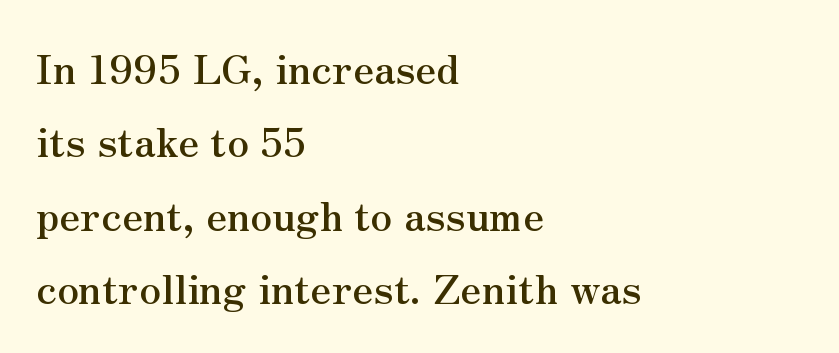
The image shows 41 px serif type, upright; set left-aligned, line spacing 1.79x, normal letter spacing, not underlined; medium stroke contrast and a small x-height.
